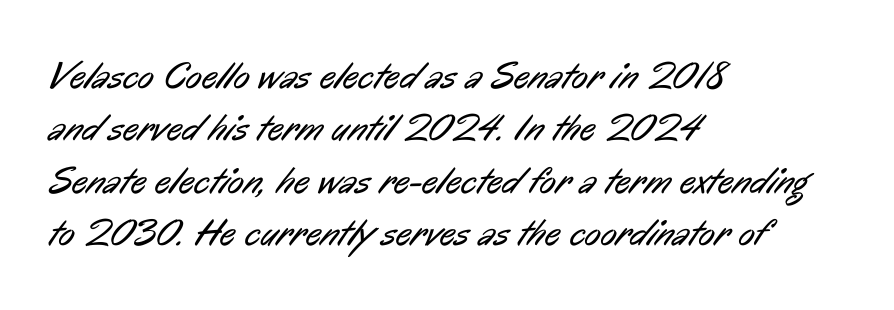
{"serif": "no", "bold": "no", "weight": "regular", "width": "condensed", "stroke_contrast": "low", "x_height": "medium", "monospaced": "no", "underline": "no", "align": "left", "line_spacing": "normal", "line_spacing_ratio": 1.38, "letter_spacing": "normal", "letter_spacing_em": 0.0, "glyph_px": 38}
